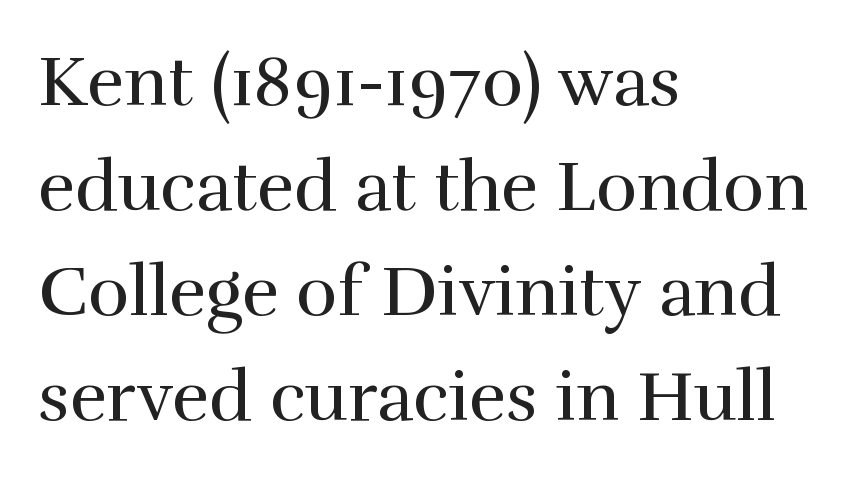
{"serif": "yes", "italic": "no", "bold": "no", "weight": "regular", "width": "normal", "stroke_contrast": "high", "x_height": "medium", "monospaced": "no", "underline": "no", "align": "left", "line_spacing": "normal", "line_spacing_ratio": 1.5, "letter_spacing": "normal", "letter_spacing_em": 0.0, "glyph_px": 70}
